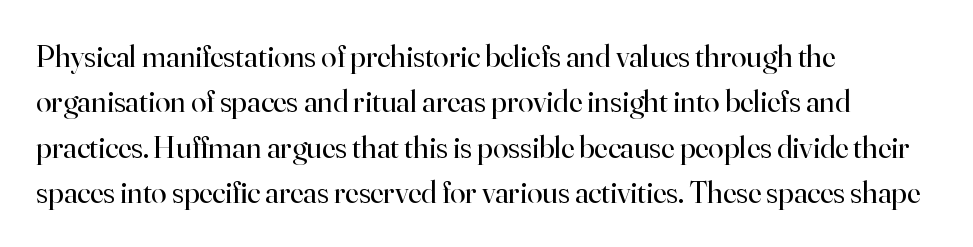
{"serif": "yes", "italic": "no", "bold": "no", "weight": "regular", "width": "normal", "stroke_contrast": "high", "x_height": "small", "monospaced": "no", "underline": "no", "align": "left", "line_spacing": "normal", "line_spacing_ratio": 1.46, "letter_spacing": "normal", "letter_spacing_em": 0.0, "glyph_px": 31}
